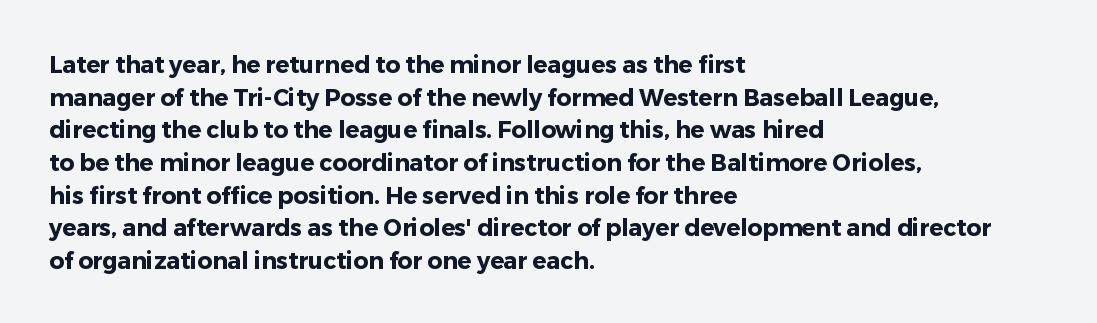
The image shows 23 px bold type, upright; set left-aligned, normal line spacing (1.42x), normal letter spacing, not underlined.
